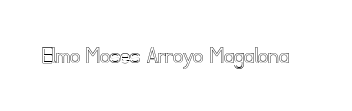
If you drew a line through each stem, it would be perfectly vertical. Characters follow at the spacing the type designer built in. The words here are not underlined.
